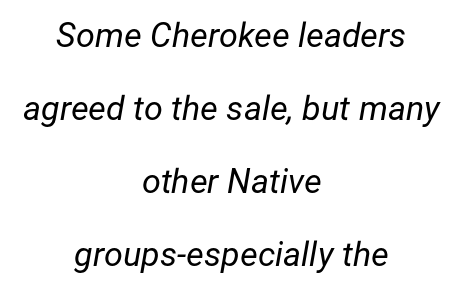
The image shows 34 px regular-weight type, italic (leaning right); set centered, loose line spacing (2.15x), normal letter spacing, not underlined; low stroke contrast and a medium x-height.
